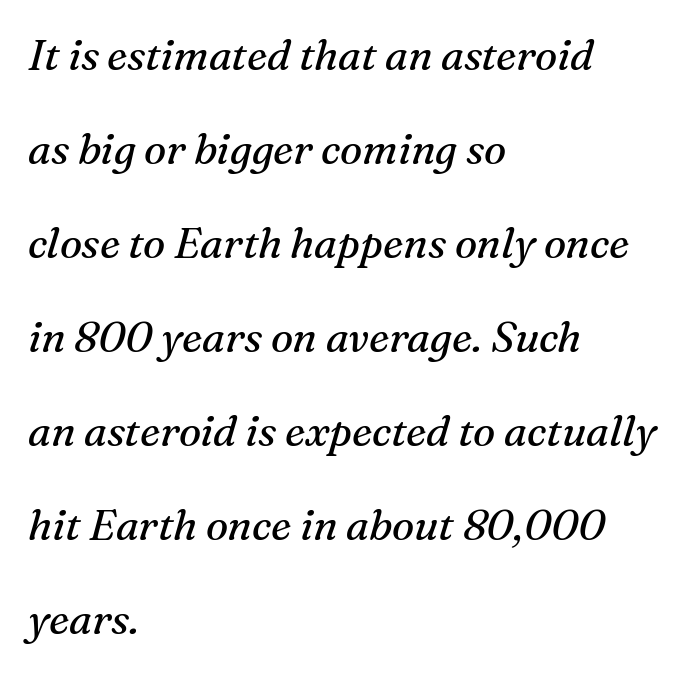
{"serif": "yes", "italic": "yes", "lean": "right", "slant_degrees": 16, "bold": "no", "weight": "regular", "width": "normal", "stroke_contrast": "medium", "x_height": "medium", "monospaced": "no", "underline": "no", "align": "left", "line_spacing": "loose", "line_spacing_ratio": 2.24, "letter_spacing": "normal", "letter_spacing_em": 0.0, "glyph_px": 42}
